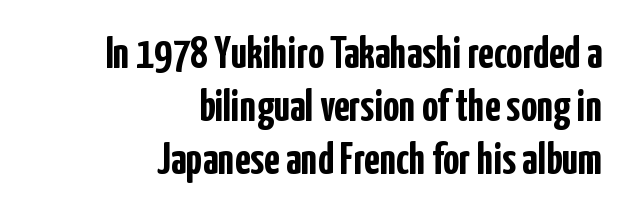
The image shows 45 px semibold, condensed sans-serif type, upright; set right-aligned, line spacing 1.18x, normal letter spacing, not underlined; low stroke contrast and a medium x-height.
